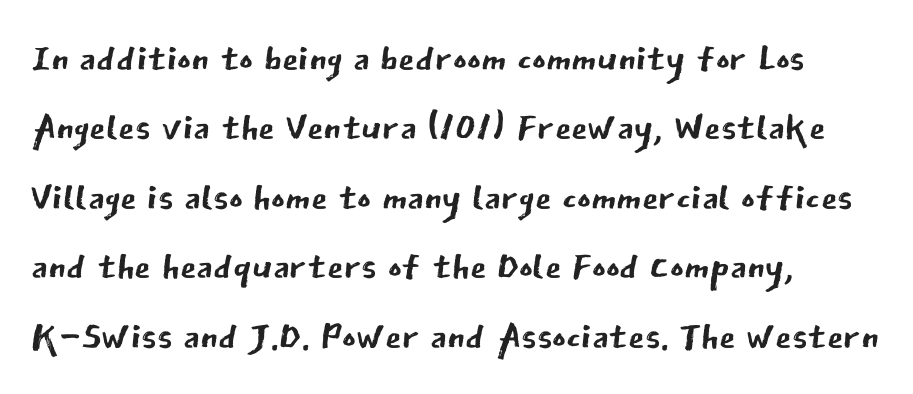
Q: Is the text bold? A: No.
Q: Is the text italic (slanted)? A: No, it is upright.
Q: Is the typeface a serif or a sans-serif typeface? A: Sans-serif.
Q: Is the text underlined? A: No.
Q: How is the paragraph aligned? A: Left-aligned.
Q: Is the spacing between letters normal or unusually wide? A: Normal.
Q: Is the spacing between lines tight, normal or loose? A: Normal.
Q: Width (condensed, normal, or wide)? A: Normal.
Q: Stroke contrast? A: Low.
Q: x-height? A: Medium.
Q: Monospaced? A: No.
